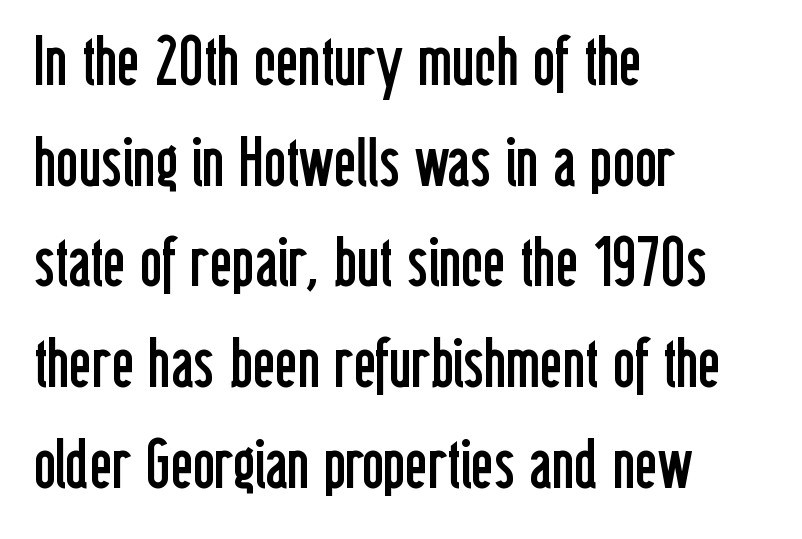
{"serif": "no", "italic": "no", "bold": "no", "weight": "regular", "width": "condensed", "stroke_contrast": "low", "x_height": "medium", "monospaced": "no", "underline": "no", "align": "left", "line_spacing": "normal", "line_spacing_ratio": 1.48, "letter_spacing": "normal", "letter_spacing_em": 0.0, "glyph_px": 68}
